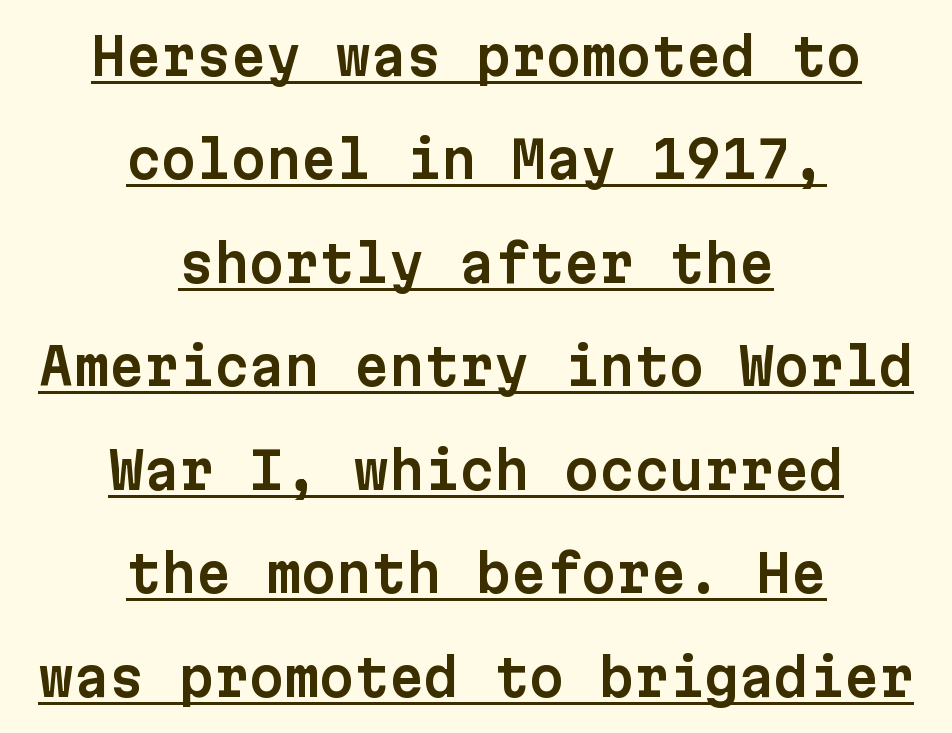
Is this a fixed-width face? Yes — each glyph sits in an identical cell. No italicization has been applied; the sample stays upright. The passage shown is typeset with a sans-serif family. These lines stand farther apart than default settings would place them. Honestly, the letter spacing is just normal — you wouldn't notice it.
